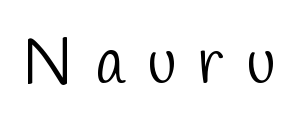
Tracking value appears strongly positive — letters spread wide. Check the space under the baseline: it is left empty. Character widths vary here, with narrow letters taking less room than wide ones. A sans-serif font was chosen for this passage. Nothing heavy about these letters — not bold at all.
